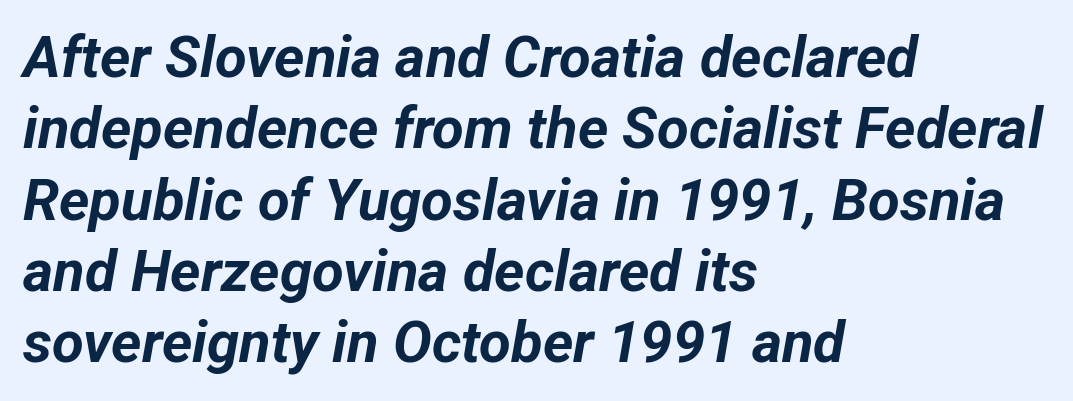
The image shows 58 px bold type, italic (leaning right); set left-aligned, line spacing 1.23x, normal letter spacing, not underlined; low stroke contrast and a medium x-height.
